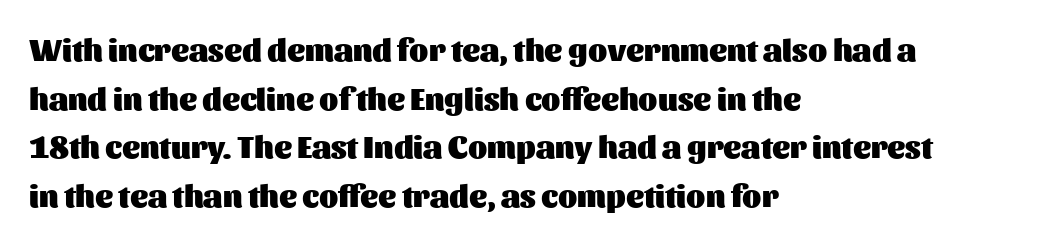
Q: Is the text bold? A: Yes.
Q: Is the text italic (slanted)? A: No, it is upright.
Q: Is the typeface a serif or a sans-serif typeface? A: Sans-serif.
Q: Is the text underlined? A: No.
Q: How is the paragraph aligned? A: Left-aligned.
Q: Is the spacing between letters normal or unusually wide? A: Normal.
Q: Is the spacing between lines tight, normal or loose? A: Normal.
Q: Width (condensed, normal, or wide)? A: Normal.
Q: Stroke contrast? A: Medium.
Q: x-height? A: Medium.
Q: Monospaced? A: No.
